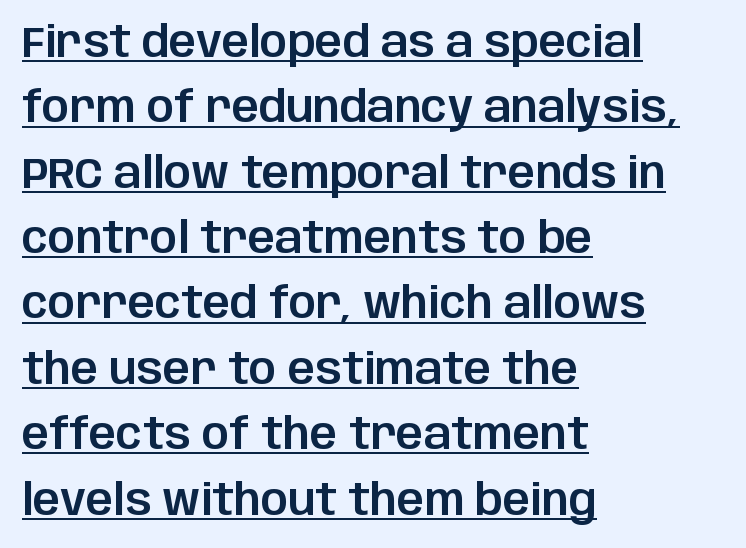
The image shows 43 px sans-serif type, upright; set left-aligned, normal line spacing (1.52x), normal letter spacing, underlined; low stroke contrast and a large x-height.
